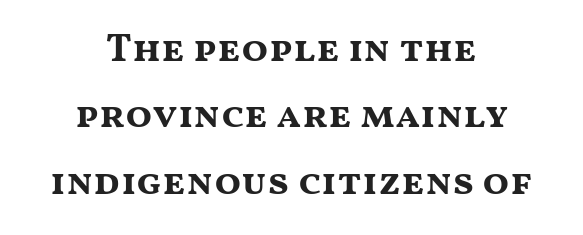
Each word holds together tightly as a unit, with standard inter-letter gaps. Regarding serifs, this sample does without them. The paragraph shown floats in the horizontal middle. Is this a fixed-width face? No — the glyphs have proportional, varying widths. Students, this is bold: see how much ink each stroke carries. The line-height multiplier appears to be the usual default.
